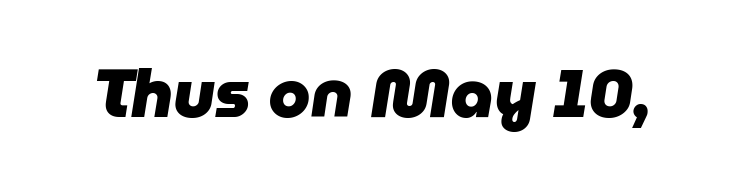
The image shows 68 px heavy type, italic (leaning right); set normal letter spacing, not underlined; low stroke contrast and a medium x-height.
